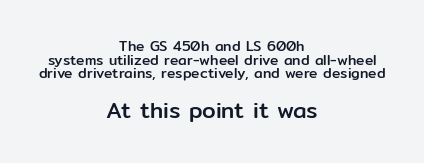
{"italic": "no", "underline": "no", "align": "center", "line_spacing": "tight", "line_spacing_ratio": 0.97, "letter_spacing": "normal", "letter_spacing_em": 0.0, "larger_block": "second", "size_ratio": 1.57, "glyph_px": 22}
